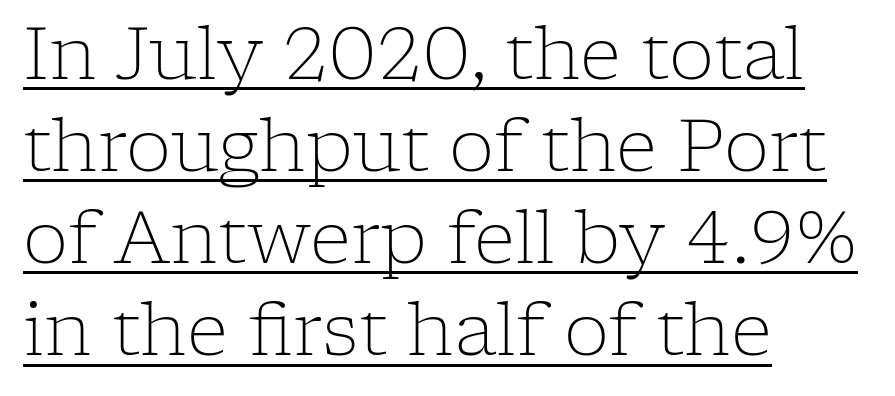
Q: Is the text bold? A: No.
Q: Is the text italic (slanted)? A: No, it is upright.
Q: Is the typeface a serif or a sans-serif typeface? A: Serif.
Q: Is the text underlined? A: Yes.
Q: How is the paragraph aligned? A: Left-aligned.
Q: Is the spacing between letters normal or unusually wide? A: Normal.
Q: Is the spacing between lines tight, normal or loose? A: Normal.
Q: Width (condensed, normal, or wide)? A: Normal.
Q: Stroke contrast? A: Low.
Q: x-height? A: Medium.
Q: Monospaced? A: No.
